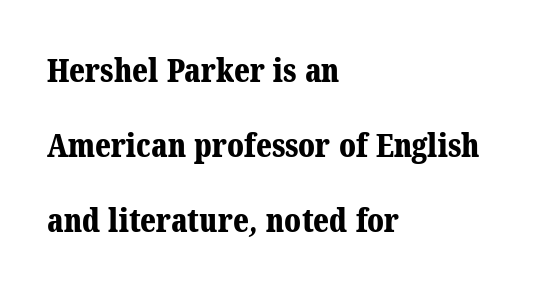
Q: Is the text bold? A: Yes.
Q: Is the typeface a serif or a sans-serif typeface? A: Serif.
Q: Is the text underlined? A: No.
Q: How is the paragraph aligned? A: Left-aligned.
Q: Is the spacing between letters normal or unusually wide? A: Normal.
Q: Is the spacing between lines tight, normal or loose? A: Loose.
Q: Width (condensed, normal, or wide)? A: Normal.
Q: Stroke contrast? A: Medium.
Q: x-height? A: Medium.
Q: Monospaced? A: No.
